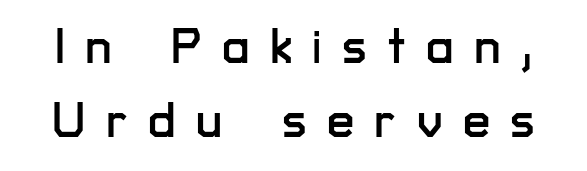
{"serif": "no", "italic": "no", "width": "normal", "stroke_contrast": "low", "x_height": "medium", "monospaced": "no", "underline": "no", "line_spacing": "normal", "line_spacing_ratio": 1.52, "letter_spacing": "wide", "letter_spacing_em": 0.41, "glyph_px": 49}
